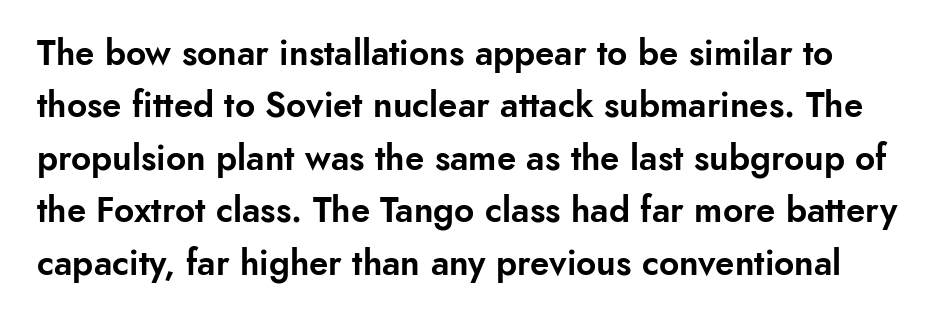
{"serif": "no", "italic": "no", "width": "normal", "stroke_contrast": "low", "x_height": "small", "monospaced": "no", "underline": "no", "line_spacing": "normal", "line_spacing_ratio": 1.5, "letter_spacing": "normal", "letter_spacing_em": 0.0, "glyph_px": 35}
